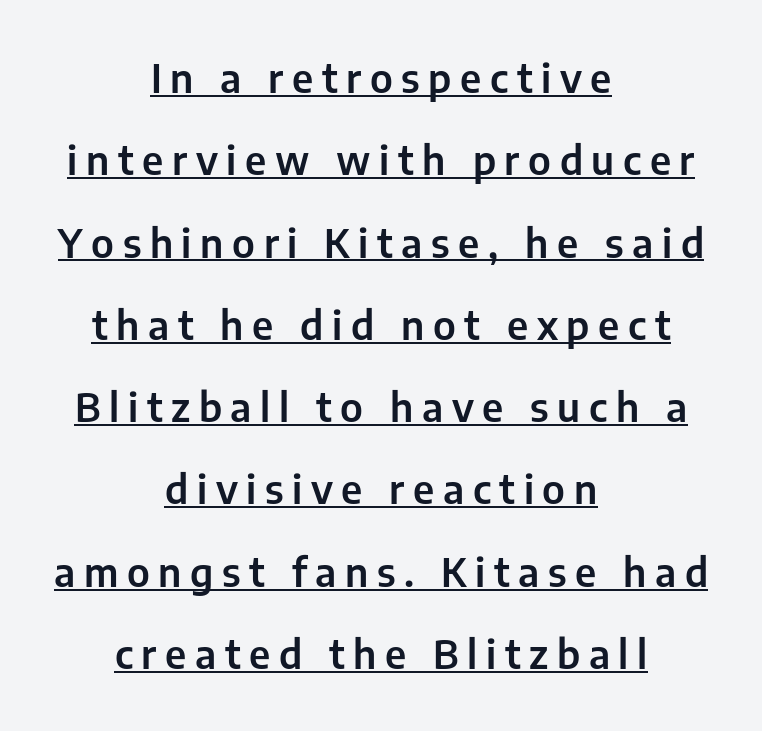
{"serif": "no", "italic": "no", "width": "normal", "stroke_contrast": "low", "x_height": "medium", "monospaced": "no", "underline": "yes", "align": "center", "line_spacing": "loose", "line_spacing_ratio": 2.11, "letter_spacing": "wide", "letter_spacing_em": 0.22, "glyph_px": 39}
